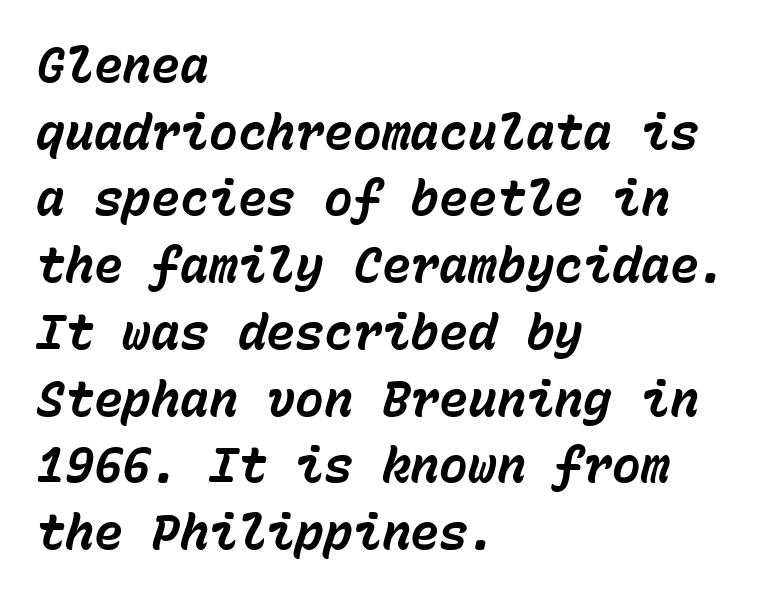
The image shows 48 px bold type, italic (leaning right), monospaced; set left-aligned, normal line spacing (1.39x), normal letter spacing, not underlined; low stroke contrast and a medium x-height.
